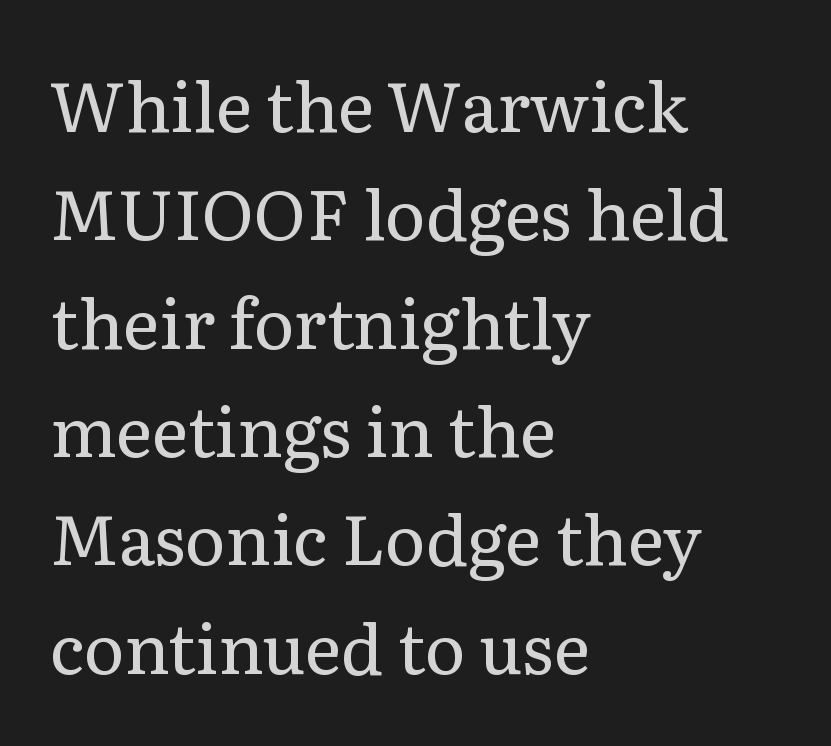
The image shows 69 px regular-weight serif type, upright; set left-aligned, normal line spacing (1.57x), normal letter spacing, not underlined; low stroke contrast and a medium x-height.
